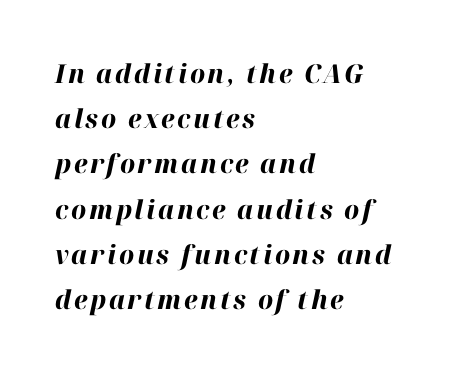
Q: Is the text bold? A: Yes.
Q: Is the text italic (slanted)? A: Yes, it leans right by about 12 degrees.
Q: Is the text underlined? A: No.
Q: How is the paragraph aligned? A: Left-aligned.
